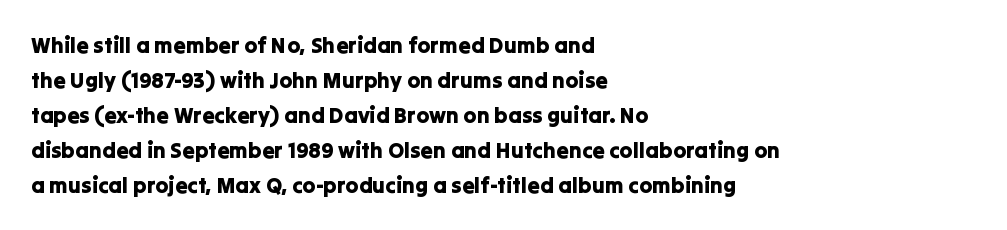
{"italic": "no", "underline": "no", "align": "left", "line_spacing": "normal", "line_spacing_ratio": 1.59, "letter_spacing": "normal", "letter_spacing_em": 0.0, "glyph_px": 22}
